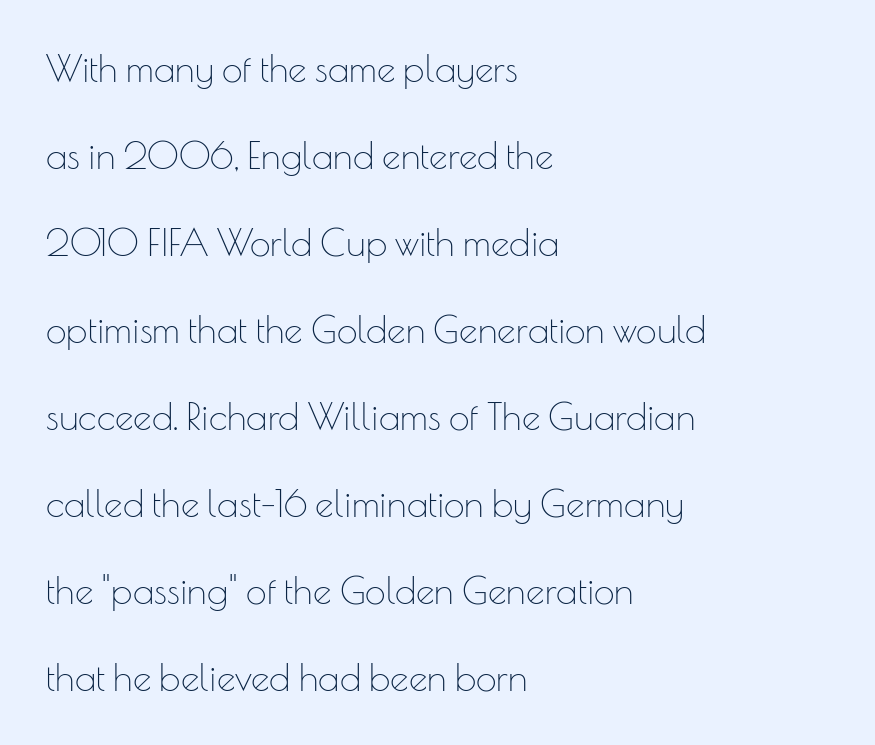
{"serif": "no", "italic": "no", "bold": "no", "weight": "thin", "width": "normal", "stroke_contrast": "low", "x_height": "small", "monospaced": "no", "underline": "no", "align": "left", "line_spacing": "loose", "line_spacing_ratio": 2.35, "letter_spacing": "normal", "letter_spacing_em": 0.0, "glyph_px": 37}
